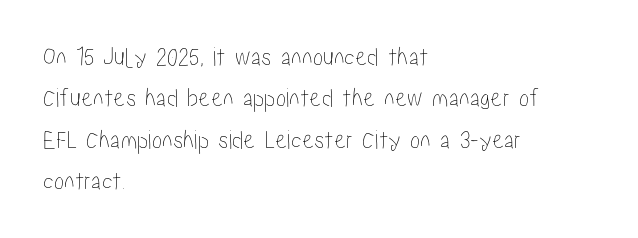
The image shows 27 px text type, upright; set left-aligned, normal line spacing (1.53x), normal letter spacing, not underlined.
